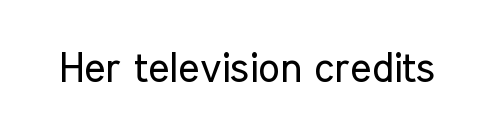
I'd call this a sans setting — the letters go barefoot. Counters stay open thanks to moderate or lighter strokes. Is this a fixed-width face? No — the glyphs have proportional, varying widths. Honestly, there is no underline to notice here at all.
